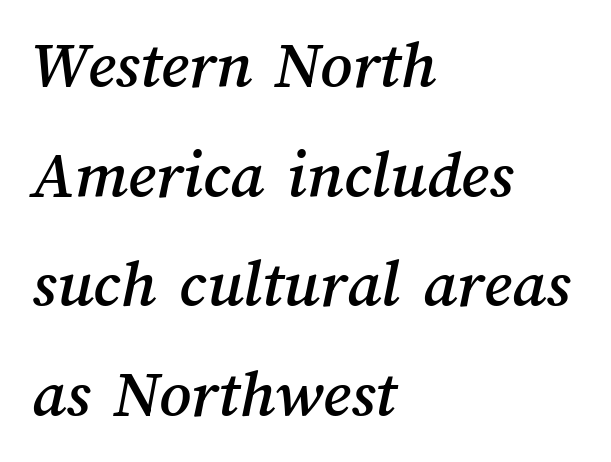
Q: Is the text underlined? A: No.
Q: How is the paragraph aligned? A: Left-aligned.
Q: Is the spacing between letters normal or unusually wide? A: Normal.
Q: Is the spacing between lines tight, normal or loose? A: Normal.
Q: Width (condensed, normal, or wide)? A: Normal.
Q: Stroke contrast? A: Medium.
Q: x-height? A: Medium.
Q: Monospaced? A: No.
